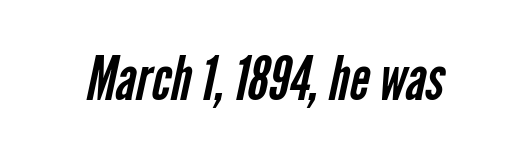
Is this a heavy cut? Hardly; it is regular or lighter. Tracking value appears to be zero — textbook default spacing. Proportional: the letters do not fall into vertical columns. The letters carry no serifs — their stems end cleanly without finishing strokes.
